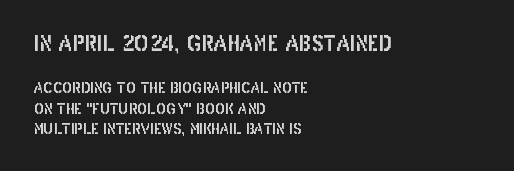
The image shows 22 px text type, upright; set left-aligned, normal line spacing (1.35x), normal letter spacing, not underlined; the first (top) block is 1.47x larger.
